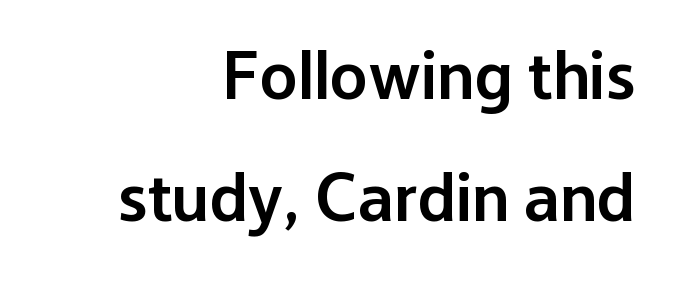
Q: Is the text bold? A: Semi-bold.
Q: Is the text italic (slanted)? A: No, it is upright.
Q: Is the typeface a serif or a sans-serif typeface? A: Sans-serif.
Q: Is the text underlined? A: No.
Q: How is the paragraph aligned? A: Right-aligned.
Q: Is the spacing between letters normal or unusually wide? A: Normal.
Q: Width (condensed, normal, or wide)? A: Normal.
Q: Stroke contrast? A: Low.
Q: x-height? A: Medium.
Q: Monospaced? A: No.
